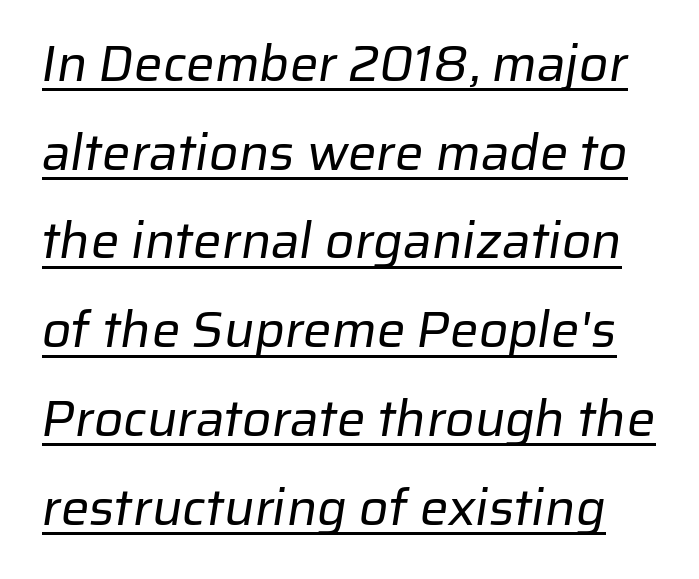
{"serif": "no", "bold": "no", "weight": "regular", "width": "normal", "stroke_contrast": "low", "x_height": "medium", "monospaced": "no", "underline": "yes", "line_spacing_ratio": 1.74, "letter_spacing": "normal", "letter_spacing_em": 0.0, "glyph_px": 51}
